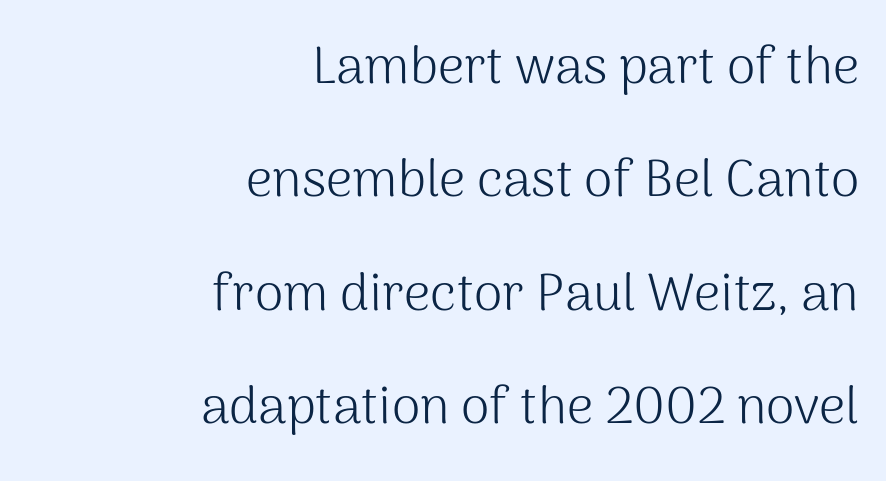
The vertical gap from one line to the next is large. Horizontally, the lines are justified to the trailing edge only. The tracking reads as untouched default to a designer's eye. Stem width sits at or under what a default text font uses. The passage shown is typed in a proportional face where columns would drift. In terms of letterform style, serifs are entirely absent.
